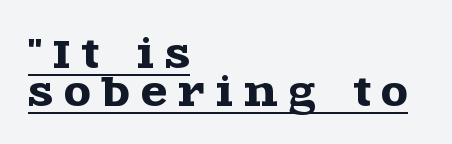
How are the letters spaced? Widely, with obvious added tracking. One-word summary of the alignment: left. Each letter's strokes conclude with small projecting serifs. This is the regular roman posture of the typeface. Glance below the letters and you will spot a drawn line. Think of a printed novel: that variable character pitch is what you see here.
